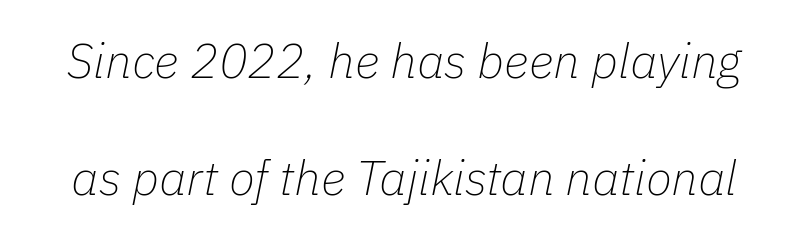
No word sits above an underline. Each new line begins a long way beneath the previous one. The letters advance in unequal steps, a hallmark of proportional type. The lettering tilts uniformly, giving the passage an italic look.
